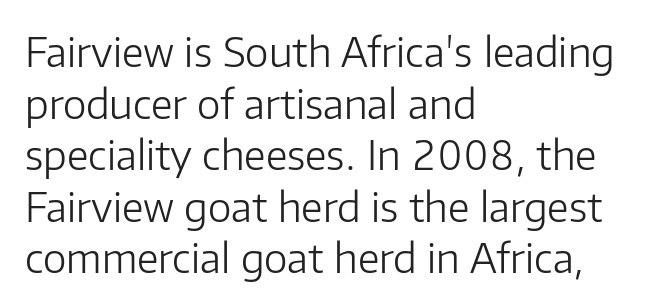
{"serif": "no", "italic": "no", "bold": "no", "weight": "light", "width": "normal", "stroke_contrast": "low", "x_height": "medium", "monospaced": "no", "underline": "no", "align": "left", "line_spacing": "normal", "line_spacing_ratio": 1.29, "letter_spacing": "normal", "letter_spacing_em": 0.0, "glyph_px": 40}
